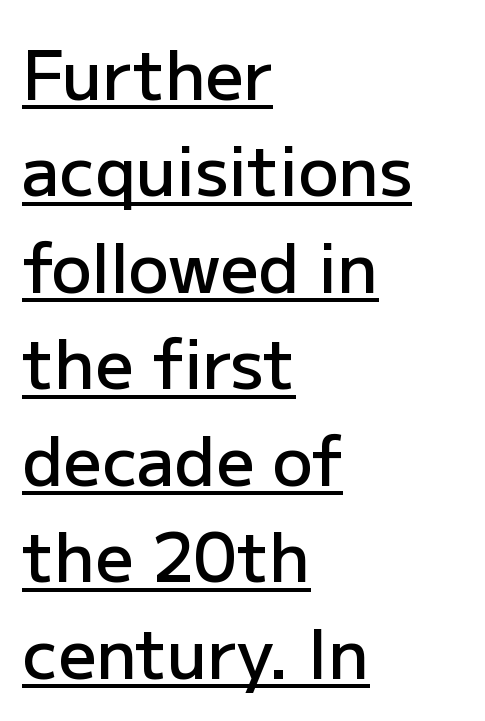
Caption: semibold face, moderately heavy strokes. The rendering uses the underline text-decoration. Evenly set lines give the paragraph a standard silhouette. The letters advance in unequal steps, a hallmark of proportional type. The lines in this sample share a left origin and differ only in where they stop. Compared with typical body copy, the letter spacing here is the same.
